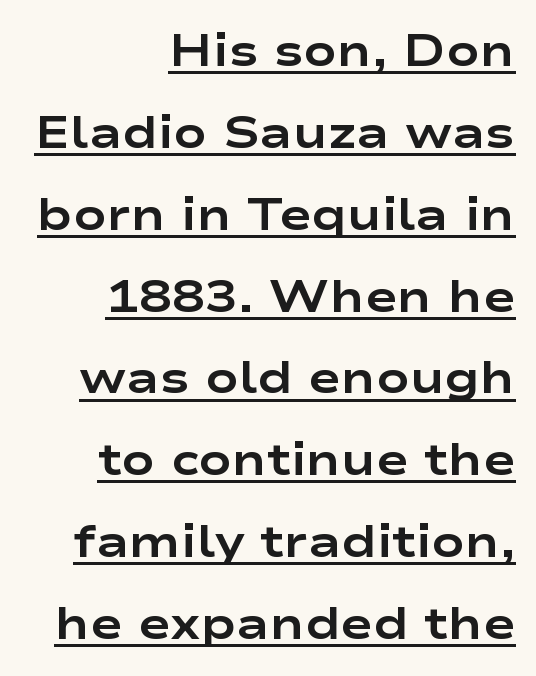
Beneath each row of characters lies a ruled line. Characters follow at the spacing the type designer built in. Short and long lines alike share a common ending point at right. Weight: bold. Style check: upright. Font category for this specimen: sans-serif.
